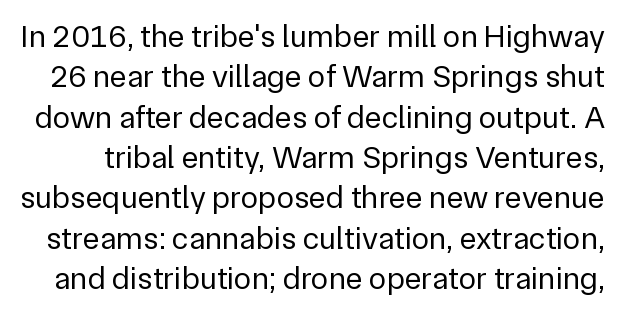
The image shows 32 px regular-weight sans-serif type, upright; set normal line spacing (1.26x), normal letter spacing, not underlined; low stroke contrast and a medium x-height.
